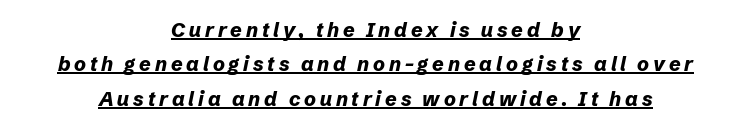
Both edges are ragged and mirror each other, which tells us the setting is centered. The passage shown is underscored from start to finish. An italicized treatment has been applied to the whole sample. On the weight axis this lands at bold, roughly 700.
